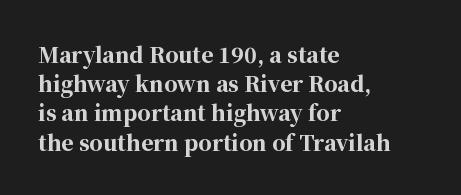
The image shows 21 px bold type, upright; set left-aligned, normal line spacing (1.39x), normal letter spacing, not underlined.
